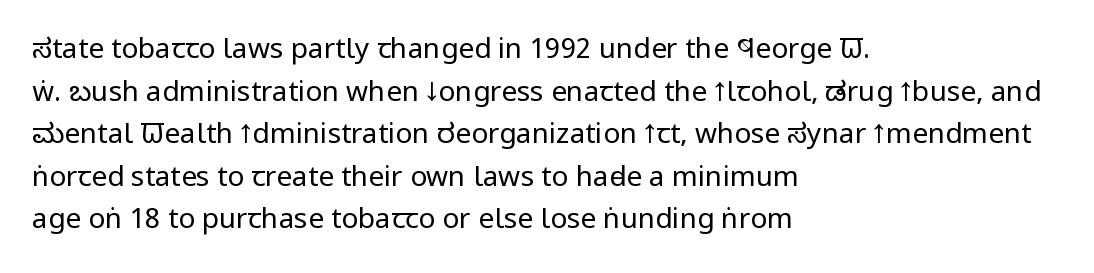
{"serif": "no", "italic": "no", "bold": "no", "weight": "regular", "width": "condensed", "stroke_contrast": "low", "x_height": "large", "monospaced": "no", "underline": "no", "align": "left", "line_spacing": "normal", "line_spacing_ratio": 1.52, "letter_spacing": "normal", "letter_spacing_em": 0.0, "glyph_px": 28}
